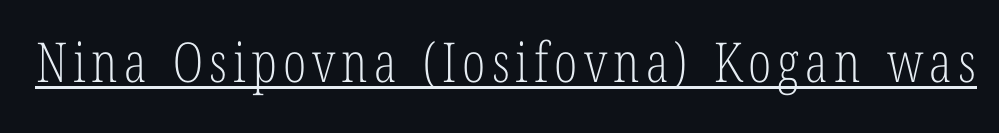
The image shows 55 px light, condensed serif type, upright; set underlined; low stroke contrast and a medium x-height.
